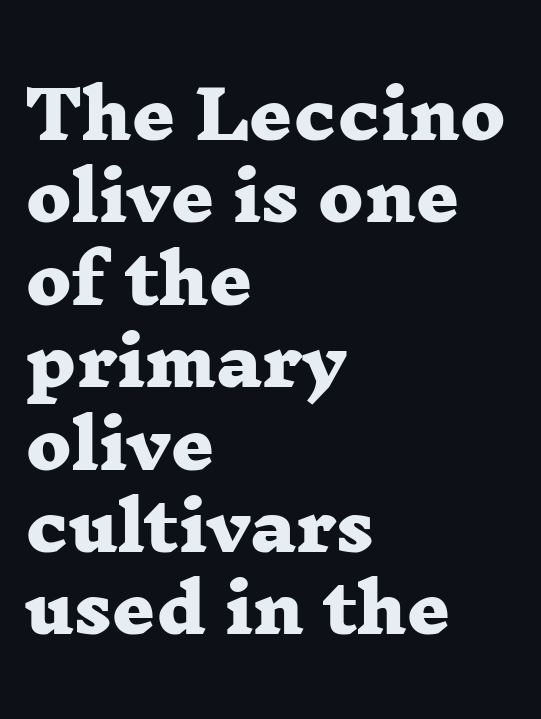
The image shows 67 px heavy, wide serif type; set left-aligned, line spacing 1.23x, normal letter spacing, not underlined; low stroke contrast and a medium x-height.
